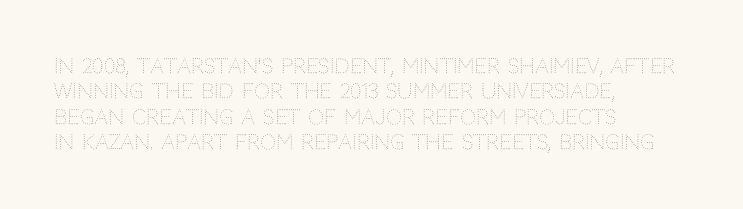
{"italic": "no", "bold": "no", "underline": "no", "align": "left", "line_spacing": "normal", "line_spacing_ratio": 1.27, "letter_spacing": "normal", "letter_spacing_em": 0.0, "glyph_px": 20}
